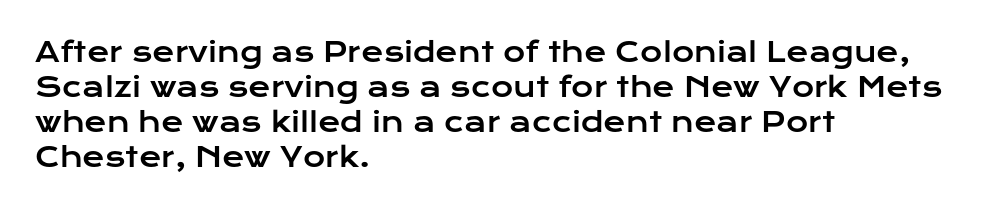
{"italic": "no", "underline": "no", "align": "left", "line_spacing": "normal", "line_spacing_ratio": 1.3, "letter_spacing": "normal", "letter_spacing_em": 0.0, "glyph_px": 27}
